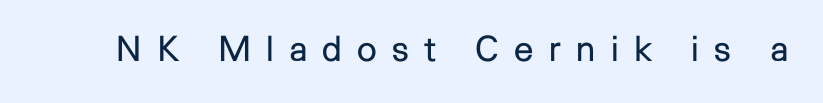
The image shows 35 px regular-weight sans-serif type, upright; set unusually wide letter spacing (+0.44 em), not underlined; low stroke contrast and a medium x-height.
